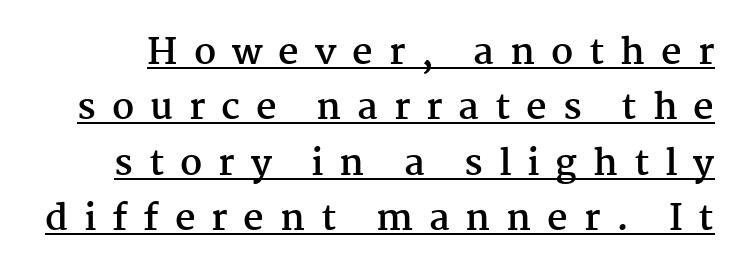
Q: Is the text bold? A: Yes.
Q: Is the text italic (slanted)? A: No, it is upright.
Q: Is the typeface a serif or a sans-serif typeface? A: Serif.
Q: Is the text underlined? A: Yes.
Q: Is the spacing between letters normal or unusually wide? A: Unusually wide.
Q: Is the spacing between lines tight, normal or loose? A: Normal.
Q: Width (condensed, normal, or wide)? A: Normal.
Q: Stroke contrast? A: Medium.
Q: x-height? A: Medium.
Q: Monospaced? A: No.
